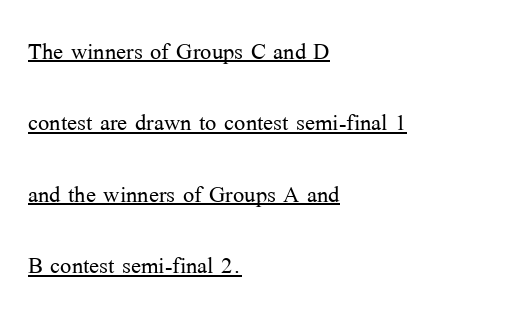
{"serif": "yes", "italic": "no", "bold": "no", "weight": "light", "width": "normal", "stroke_contrast": "medium", "x_height": "medium", "monospaced": "no", "underline": "yes", "align": "left", "line_spacing": "loose", "line_spacing_ratio": 2.38, "letter_spacing": "normal", "letter_spacing_em": 0.0, "glyph_px": 30}
